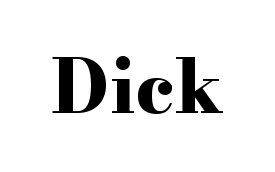
Serifs: yes, visible at the terminals of the letterforms. Looks like regular typesetting: each glyph gets only the width it needs. Quick note: underline off. Default kerning and tracking; the words read as compact shapes.
